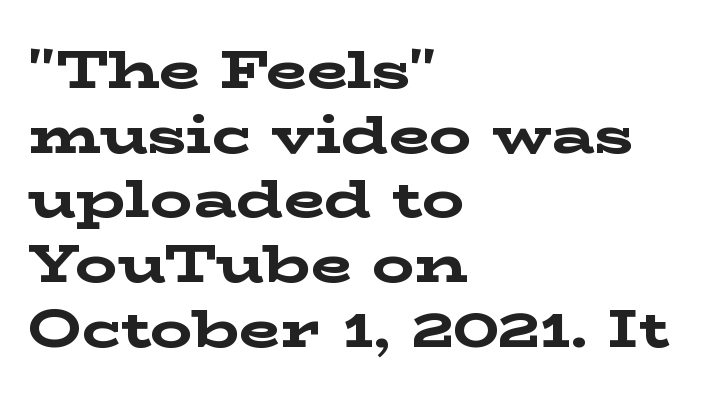
Q: Is the text bold? A: Yes.
Q: Is the text italic (slanted)? A: No, it is upright.
Q: Is the typeface a serif or a sans-serif typeface? A: Serif.
Q: Is the text underlined? A: No.
Q: How is the paragraph aligned? A: Left-aligned.
Q: Is the spacing between letters normal or unusually wide? A: Normal.
Q: Width (condensed, normal, or wide)? A: Wide.
Q: Stroke contrast? A: Low.
Q: x-height? A: Medium.
Q: Monospaced? A: No.
